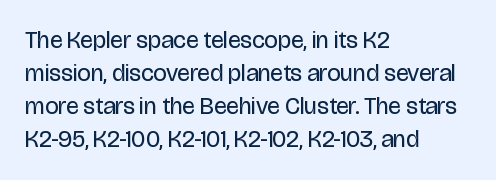
The image shows 24 px text type, upright; set left-aligned, normal line spacing (1.38x), normal letter spacing, not underlined.
